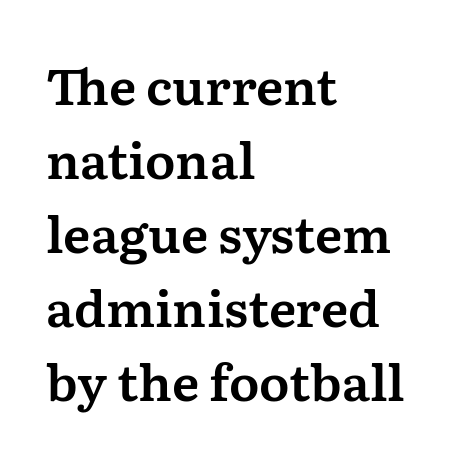
{"serif": "yes", "italic": "no", "width": "normal", "stroke_contrast": "medium", "x_height": "medium", "monospaced": "no", "underline": "no", "align": "left", "line_spacing": "normal", "line_spacing_ratio": 1.48, "letter_spacing": "normal", "letter_spacing_em": 0.0, "glyph_px": 50}
